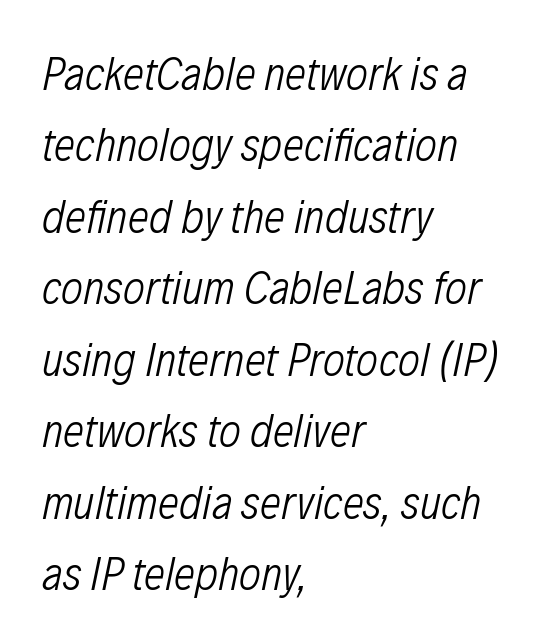
{"italic": "yes", "lean": "right", "slant_degrees": 12, "bold": "no", "weight": "light", "width": "condensed", "stroke_contrast": "low", "x_height": "medium", "monospaced": "no", "underline": "no", "align": "left", "line_spacing": "normal", "line_spacing_ratio": 1.52, "letter_spacing": "normal", "letter_spacing_em": 0.0, "glyph_px": 47}
